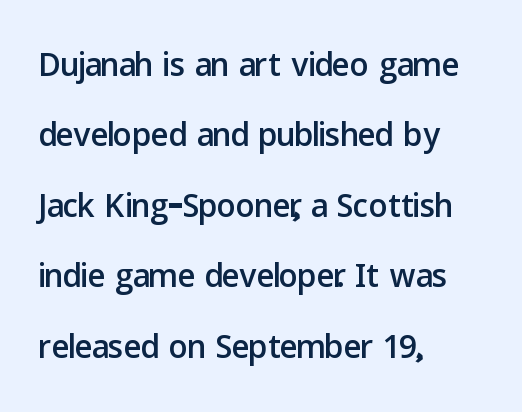
Q: Is the text italic (slanted)? A: No, it is upright.
Q: Is the typeface a serif or a sans-serif typeface? A: Sans-serif.
Q: Is the text underlined? A: No.
Q: How is the paragraph aligned? A: Left-aligned.
Q: Is the spacing between letters normal or unusually wide? A: Normal.
Q: Is the spacing between lines tight, normal or loose? A: Normal.
Q: Width (condensed, normal, or wide)? A: Normal.
Q: Stroke contrast? A: Low.
Q: x-height? A: Medium.
Q: Monospaced? A: No.
